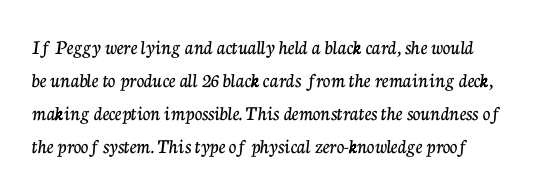
The image shows 21 px text type; set normal line spacing (1.57x), normal letter spacing, not underlined.
